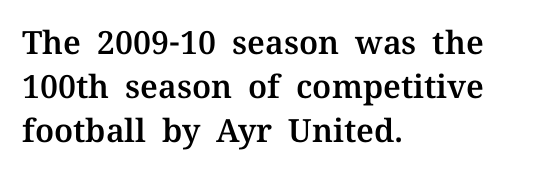
{"serif": "yes", "italic": "no", "width": "normal", "stroke_contrast": "medium", "x_height": "medium", "monospaced": "no", "underline": "no", "align": "left", "line_spacing": "normal", "line_spacing_ratio": 1.37, "letter_spacing": "normal", "letter_spacing_em": 0.0, "glyph_px": 32}
